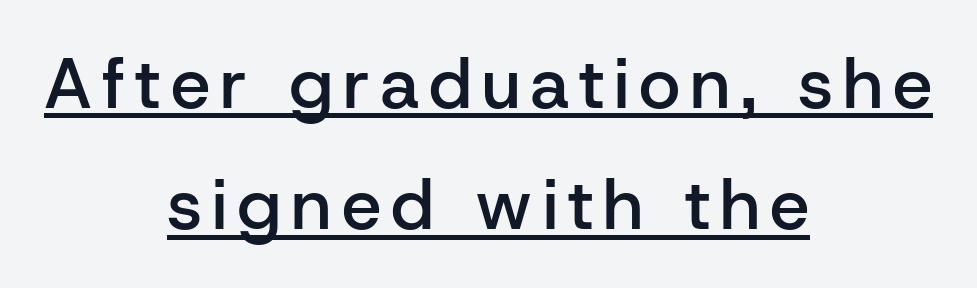
The image shows 71 px semibold sans-serif type, upright; set centered, line spacing 1.71x, underlined; low stroke contrast and a medium x-height.
